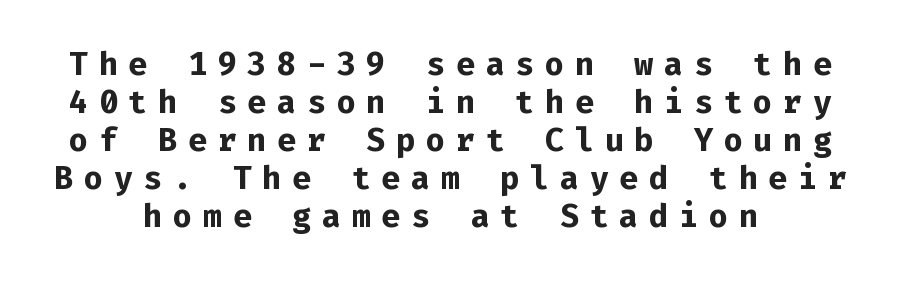
Q: Is the text bold? A: Yes.
Q: Is the text italic (slanted)? A: No, it is upright.
Q: Is the typeface a serif or a sans-serif typeface? A: Sans-serif.
Q: Is the text underlined? A: No.
Q: Is the spacing between letters normal or unusually wide? A: Unusually wide.
Q: Width (condensed, normal, or wide)? A: Normal.
Q: Stroke contrast? A: Low.
Q: x-height? A: Medium.
Q: Monospaced? A: Yes.
